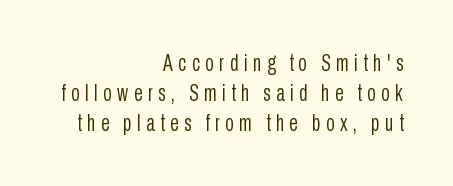
The image shows 23 px text type, upright; set right-aligned, normal line spacing (1.3x), unusually wide letter spacing (+0.23 em), not underlined.
